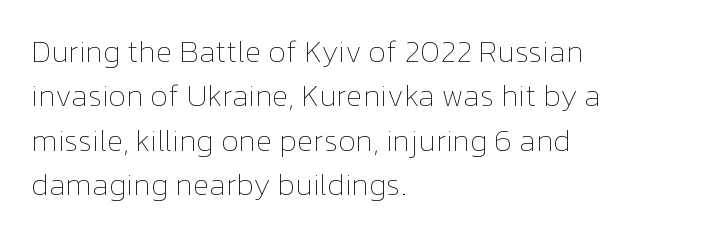
Q: Is the text bold? A: No.
Q: Is the text italic (slanted)? A: No, it is upright.
Q: Is the text underlined? A: No.
Q: How is the paragraph aligned? A: Left-aligned.
Q: Is the spacing between letters normal or unusually wide? A: Normal.
Q: Is the spacing between lines tight, normal or loose? A: Normal.
Q: Width (condensed, normal, or wide)? A: Normal.
Q: Stroke contrast? A: Low.
Q: x-height? A: Medium.
Q: Monospaced? A: No.
